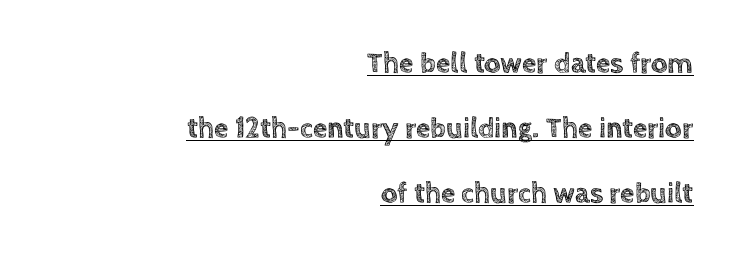
Leftover space on each line is placed entirely before the opening word. Look at the tracking — it's just the regular setting, nothing added. Every word sits above its own underline. The line-height multiplier appears high, well above default. Style check: upright. Spacing verdict: proportional, widths tailored to each character.
